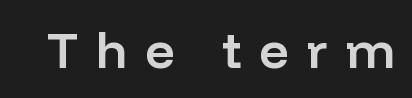
Q: Is the text bold? A: Semi-bold.
Q: Is the text italic (slanted)? A: No, it is upright.
Q: Is the typeface a serif or a sans-serif typeface? A: Sans-serif.
Q: Is the text underlined? A: No.
Q: Is the spacing between letters normal or unusually wide? A: Unusually wide.
Q: Width (condensed, normal, or wide)? A: Normal.
Q: Stroke contrast? A: Low.
Q: x-height? A: Medium.
Q: Monospaced? A: No.
